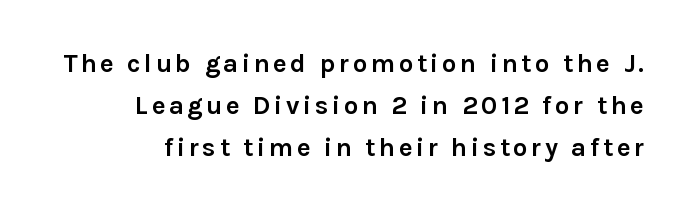
Q: Is the text bold? A: Yes.
Q: Is the text italic (slanted)? A: No, it is upright.
Q: Is the text underlined? A: No.
Q: Is the spacing between lines tight, normal or loose? A: Normal.
